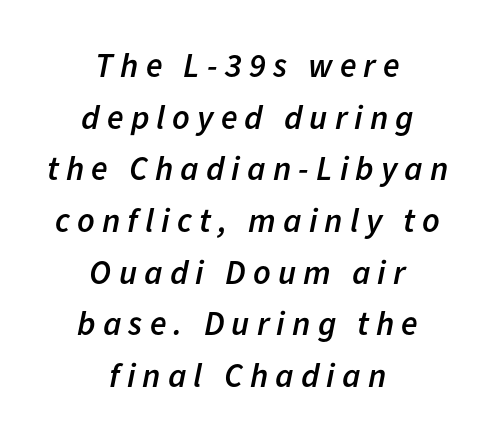
Q: Is the text bold? A: Semi-bold.
Q: Is the text italic (slanted)? A: Yes, it leans right by about 11 degrees.
Q: Is the text underlined? A: No.
Q: How is the paragraph aligned? A: Centered.
Q: Is the spacing between letters normal or unusually wide? A: Unusually wide.
Q: Is the spacing between lines tight, normal or loose? A: Normal.
Q: Width (condensed, normal, or wide)? A: Normal.
Q: Stroke contrast? A: Low.
Q: x-height? A: Medium.
Q: Monospaced? A: No.
